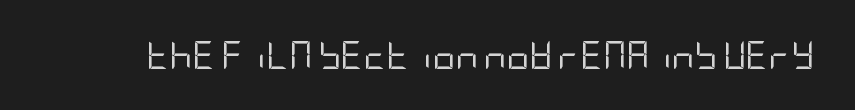
{"serif": "no", "italic": "no", "bold": "no", "weight": "regular", "width": "condensed", "stroke_contrast": "low", "x_height": "large", "underline": "no", "letter_spacing": "normal", "letter_spacing_em": 0.0, "glyph_px": 28}
